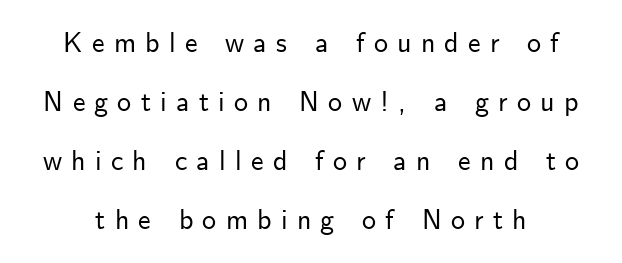
{"serif": "no", "italic": "no", "width": "normal", "stroke_contrast": "low", "x_height": "small", "monospaced": "no", "underline": "no", "line_spacing": "loose", "line_spacing_ratio": 2.11, "letter_spacing": "wide", "letter_spacing_em": 0.33, "glyph_px": 28}
